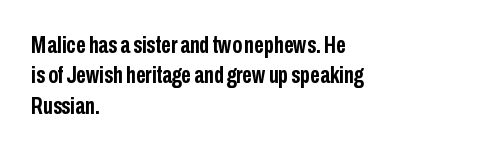
{"italic": "no", "bold": "yes", "underline": "no", "align": "left", "line_spacing": "normal", "line_spacing_ratio": 1.27, "letter_spacing": "normal", "letter_spacing_em": 0.0, "glyph_px": 24}
